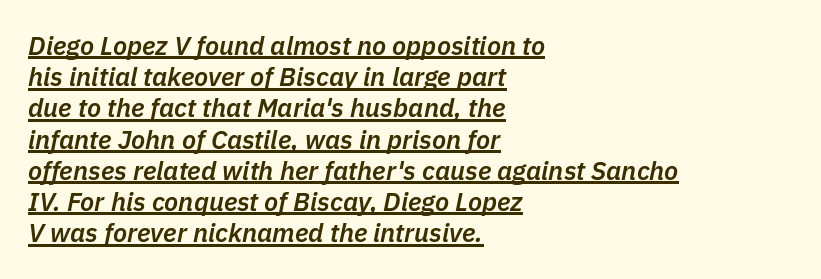
The image shows 26 px text type, italic (leaning right); set left-aligned, line spacing 1.2x, normal letter spacing, underlined.
